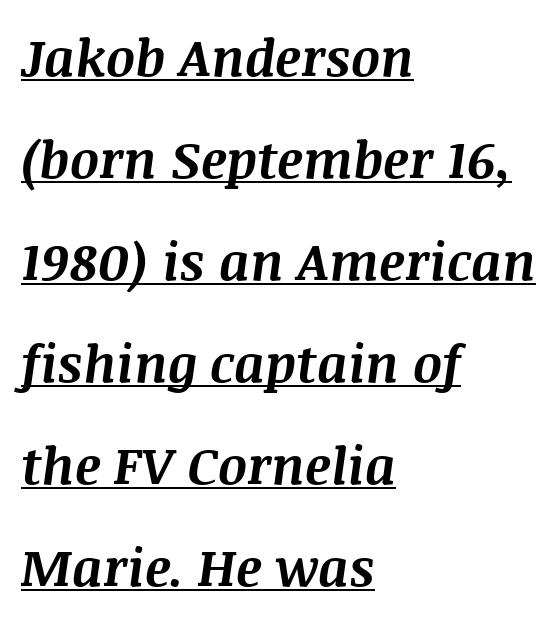
Q: Is the text bold? A: Yes.
Q: Is the text italic (slanted)? A: Yes, it leans right by about 8 degrees.
Q: Is the text underlined? A: Yes.
Q: How is the paragraph aligned? A: Left-aligned.
Q: Is the spacing between letters normal or unusually wide? A: Normal.
Q: Is the spacing between lines tight, normal or loose? A: Loose.
Q: Width (condensed, normal, or wide)? A: Normal.
Q: Stroke contrast? A: Medium.
Q: x-height? A: Large.
Q: Monospaced? A: No.
